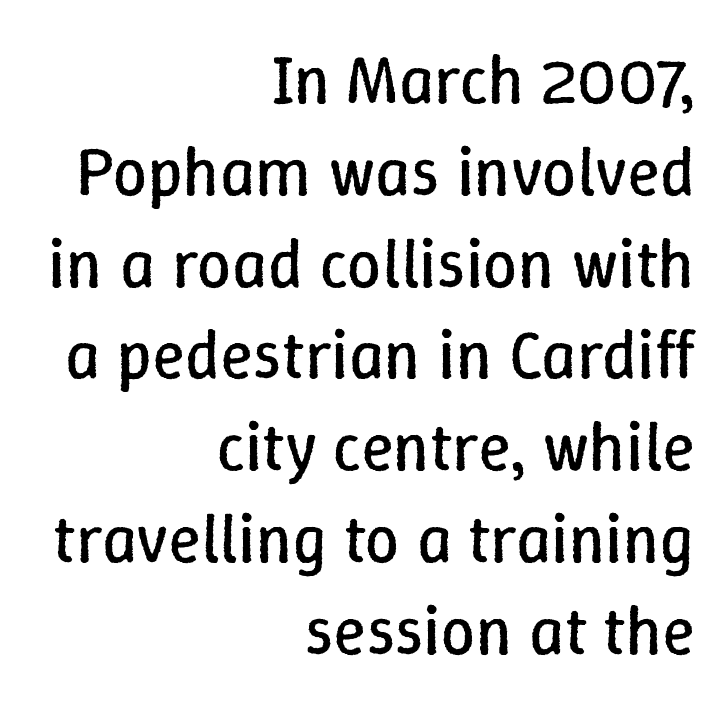
Q: Is the text bold? A: No.
Q: Is the text italic (slanted)? A: No, it is upright.
Q: Is the text underlined? A: No.
Q: How is the paragraph aligned? A: Right-aligned.
Q: Is the spacing between letters normal or unusually wide? A: Normal.
Q: Is the spacing between lines tight, normal or loose? A: Normal.
Q: Width (condensed, normal, or wide)? A: Normal.
Q: Stroke contrast? A: Low.
Q: x-height? A: Medium.
Q: Monospaced? A: No.
